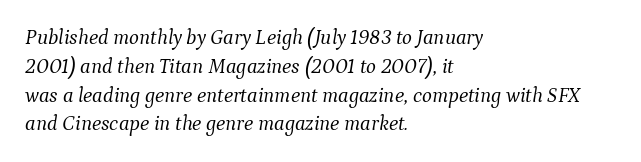
{"italic": "yes", "lean": "right", "slant_degrees": 9, "bold": "no", "underline": "no", "align": "left", "line_spacing": "normal", "line_spacing_ratio": 1.37, "letter_spacing": "normal", "letter_spacing_em": 0.0, "glyph_px": 21}
